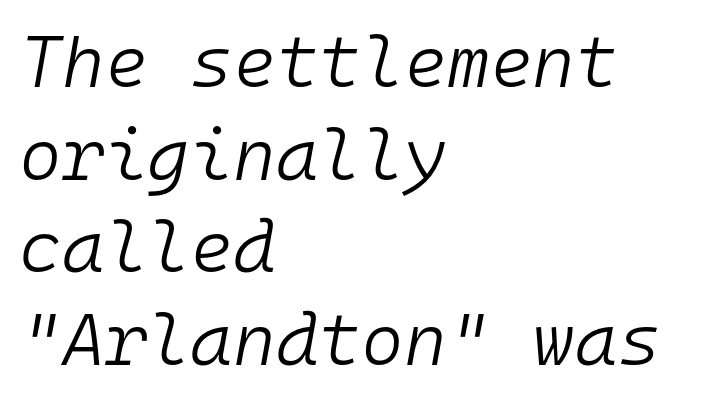
Q: Is the text bold? A: No.
Q: Is the text italic (slanted)? A: Yes, it leans right by about 10 degrees.
Q: Is the text underlined? A: No.
Q: How is the paragraph aligned? A: Left-aligned.
Q: Is the spacing between letters normal or unusually wide? A: Normal.
Q: Is the spacing between lines tight, normal or loose? A: Normal.
Q: Width (condensed, normal, or wide)? A: Normal.
Q: Stroke contrast? A: Low.
Q: x-height? A: Medium.
Q: Monospaced? A: Yes.
